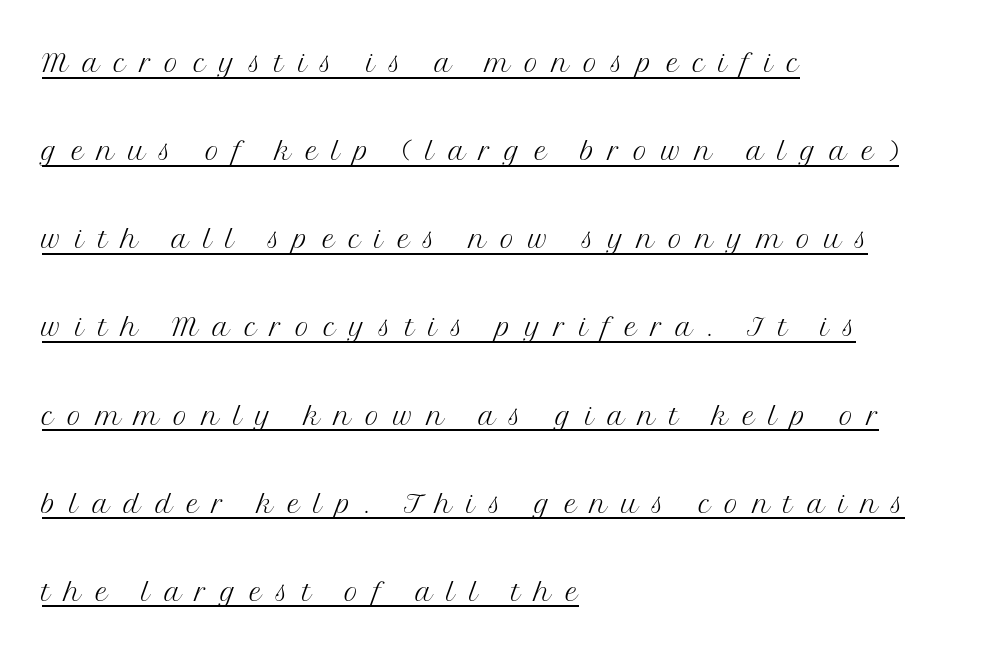
{"serif": "yes", "bold": "no", "weight": "light", "width": "normal", "stroke_contrast": "medium", "x_height": "medium", "monospaced": "no", "underline": "yes", "align": "left", "line_spacing": "loose", "line_spacing_ratio": 2.32, "letter_spacing": "wide", "letter_spacing_em": 0.37, "glyph_px": 38}
